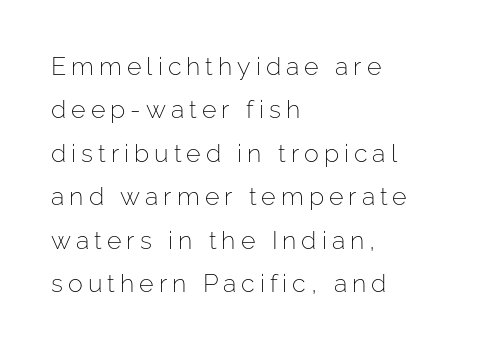
{"italic": "no", "bold": "no", "underline": "no", "align": "left", "line_spacing_ratio": 1.74, "letter_spacing": "wide", "letter_spacing_em": 0.2, "glyph_px": 25}
